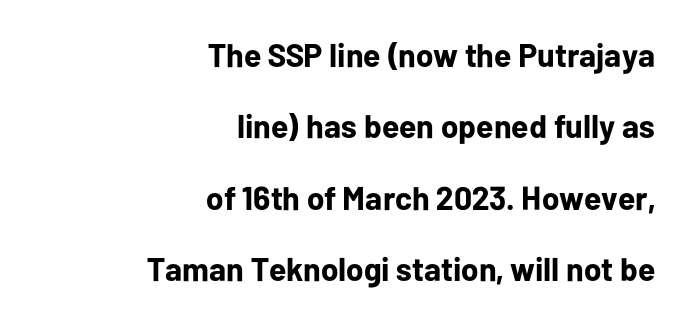
The image shows 33 px bold sans-serif type, upright; set right-aligned, loose line spacing (2.16x), normal letter spacing, not underlined; low stroke contrast and a medium x-height.
